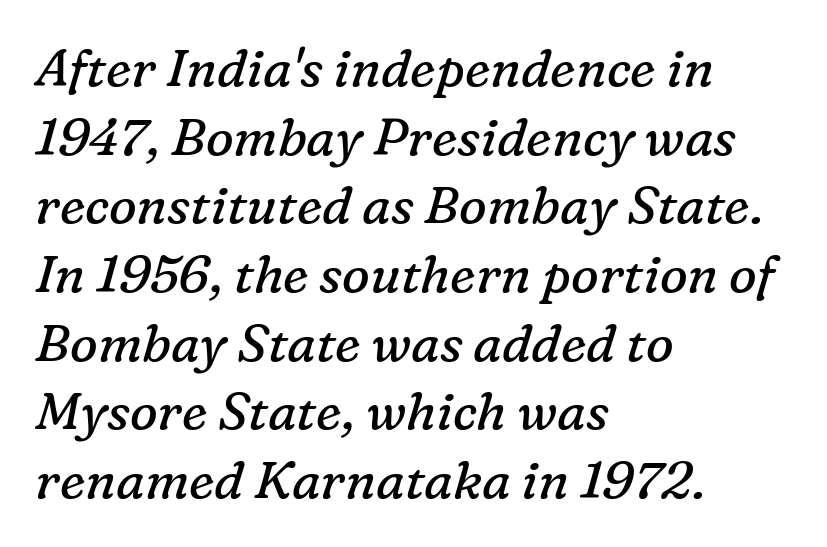
Q: Is the text bold? A: No.
Q: Is the text italic (slanted)? A: Yes, it leans right by about 16 degrees.
Q: Is the typeface a serif or a sans-serif typeface? A: Serif.
Q: Is the text underlined? A: No.
Q: How is the paragraph aligned? A: Left-aligned.
Q: Is the spacing between letters normal or unusually wide? A: Normal.
Q: Is the spacing between lines tight, normal or loose? A: Normal.
Q: Width (condensed, normal, or wide)? A: Normal.
Q: Stroke contrast? A: Low.
Q: x-height? A: Medium.
Q: Monospaced? A: No.
